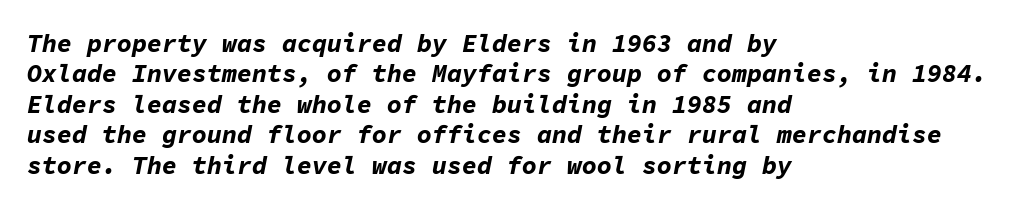
The image shows 25 px bold type, italic (leaning right); set left-aligned, line spacing 1.22x, normal letter spacing, not underlined.
